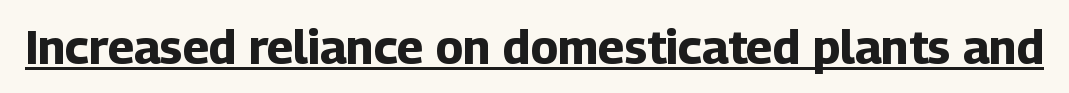
Q: Is the text bold? A: Yes.
Q: Is the text italic (slanted)? A: No, it is upright.
Q: Is the typeface a serif or a sans-serif typeface? A: Sans-serif.
Q: Is the text underlined? A: Yes.
Q: Is the spacing between letters normal or unusually wide? A: Normal.
Q: Width (condensed, normal, or wide)? A: Normal.
Q: Stroke contrast? A: Low.
Q: x-height? A: Medium.
Q: Monospaced? A: No.
